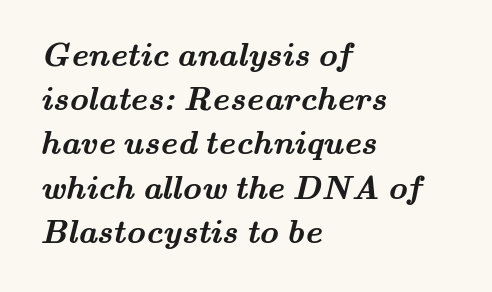
The face used here is proportionally spaced, like ordinary book or web type. Notice how descenders clear the ascenders below comfortably — that's standard leading. The words here are not underlined. A student would call this left alignment; a typographer would say flush left, rag right. The rendering keeps characters at their native spacing. On the weight axis this lands at bold, roughly 700.
